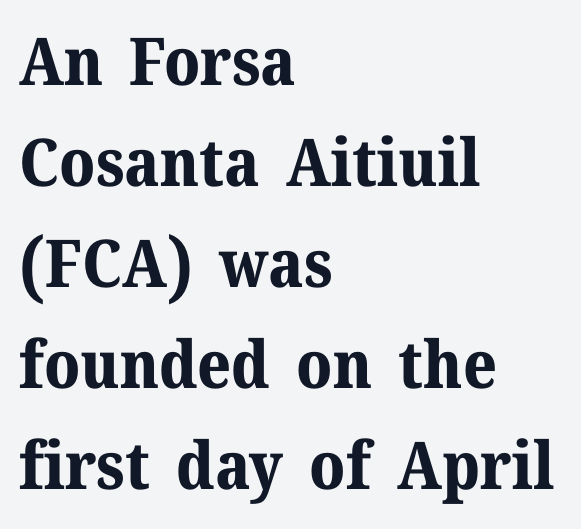
Where is the straight margin? On the left. Words appear dense and cohesive because spacing is normal. The strip under each line holds only bare page. Vertical strokes here are truly vertical.
